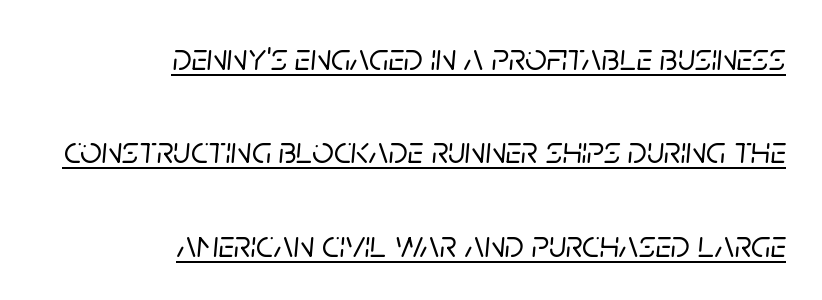
{"italic": "yes", "lean": "right", "slant_degrees": 5, "width": "normal", "stroke_contrast": "low", "x_height": "large", "monospaced": "no", "underline": "yes", "align": "right", "line_spacing": "loose", "line_spacing_ratio": 2.46, "letter_spacing": "normal", "letter_spacing_em": 0.0, "glyph_px": 38}
